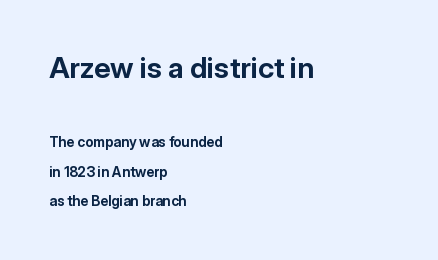
The image shows 29 px bold sans-serif type, upright; set left-aligned, loose line spacing (2.11x), normal letter spacing, not underlined; the first (top) block is 2.07x larger; low stroke contrast and a medium x-height.
